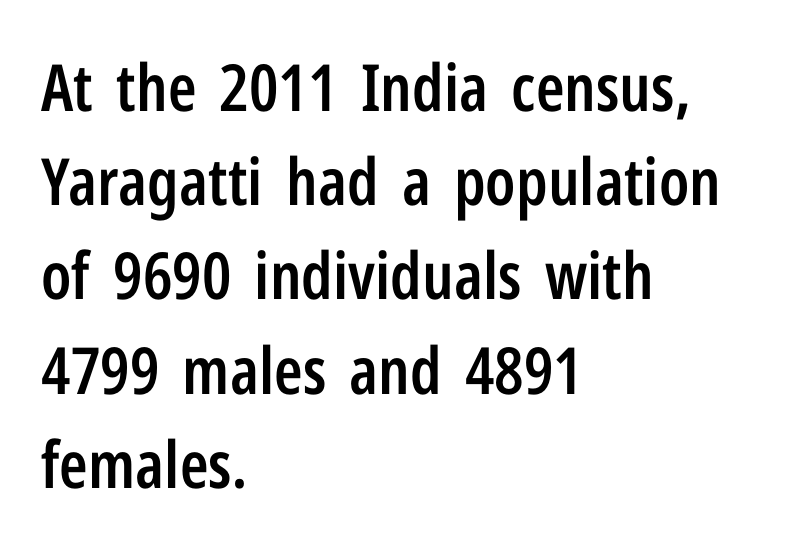
The image shows 65 px semibold, condensed sans-serif type, upright; set left-aligned, normal line spacing (1.45x), normal letter spacing, not underlined; low stroke contrast and a medium x-height.
